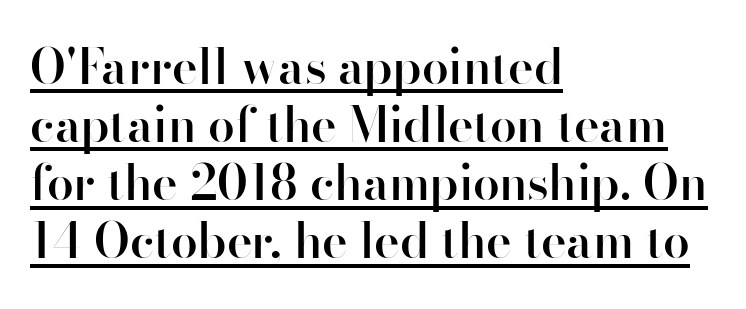
Standard letterfit; no display-style spreading of the glyphs. The type sits square on the baseline with zero lean. This is the in-between weight designers call semibold or demi. Is this a sans? Yes — the strokes have no serifs.
